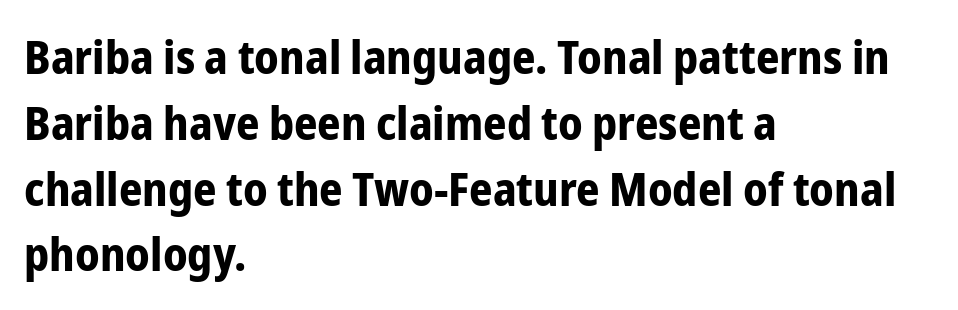
The image shows 46 px bold, condensed sans-serif type, upright; set left-aligned, normal line spacing (1.43x), normal letter spacing, not underlined; low stroke contrast and a medium x-height.
